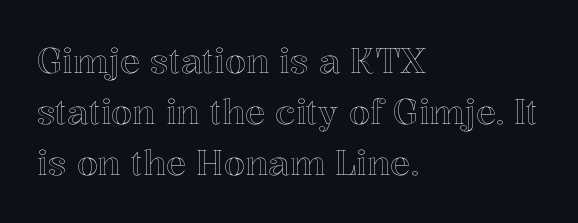
The image shows 34 px text type, upright; set left-aligned, normal line spacing (1.5x), normal letter spacing, not underlined; a medium x-height.
